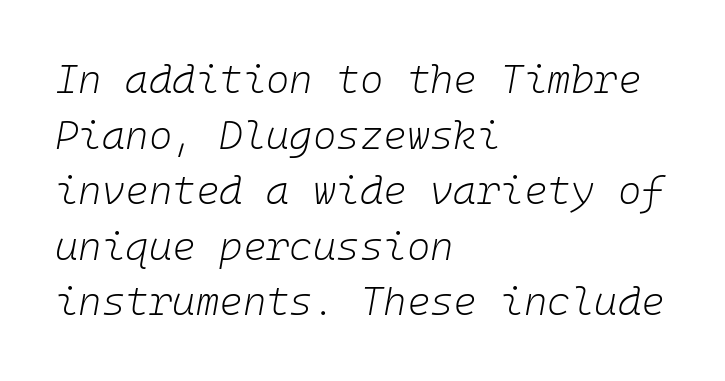
The image shows 40 px light type, italic (leaning right), monospaced; set left-aligned, normal line spacing (1.39x), normal letter spacing, not underlined; low stroke contrast and a medium x-height.
